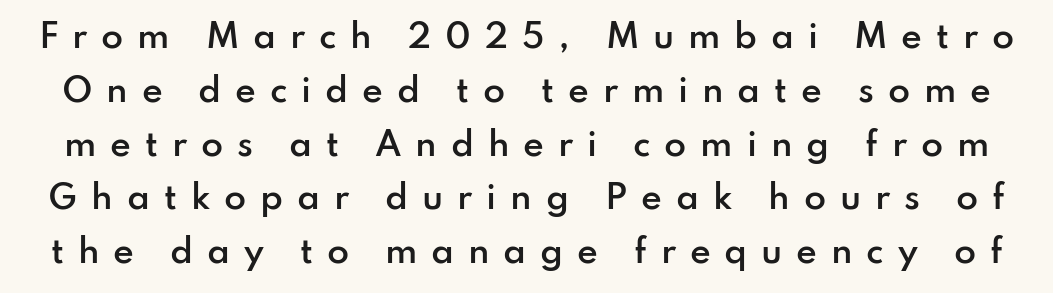
You could only call the tracking loose — the letters float apart. These lines carry some extra weight — a demibold, not a full bold. Think of a printed novel: that variable character pitch is what you see here. Look at the bottom of the vertical strokes: they stop flat, with no serifs. Notice how the stems are strictly vertical — no italics here. No word sits above an underline.
